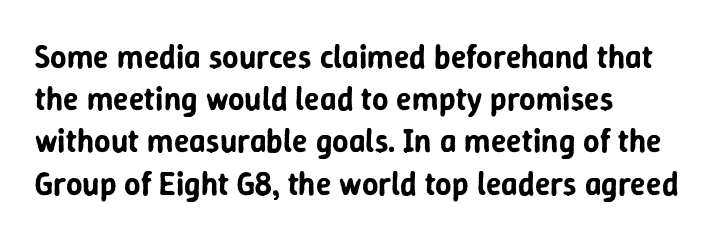
{"serif": "no", "italic": "no", "width": "normal", "stroke_contrast": "low", "x_height": "medium", "monospaced": "no", "underline": "no", "align": "left", "line_spacing": "normal", "line_spacing_ratio": 1.32, "letter_spacing": "normal", "letter_spacing_em": 0.0, "glyph_px": 32}
